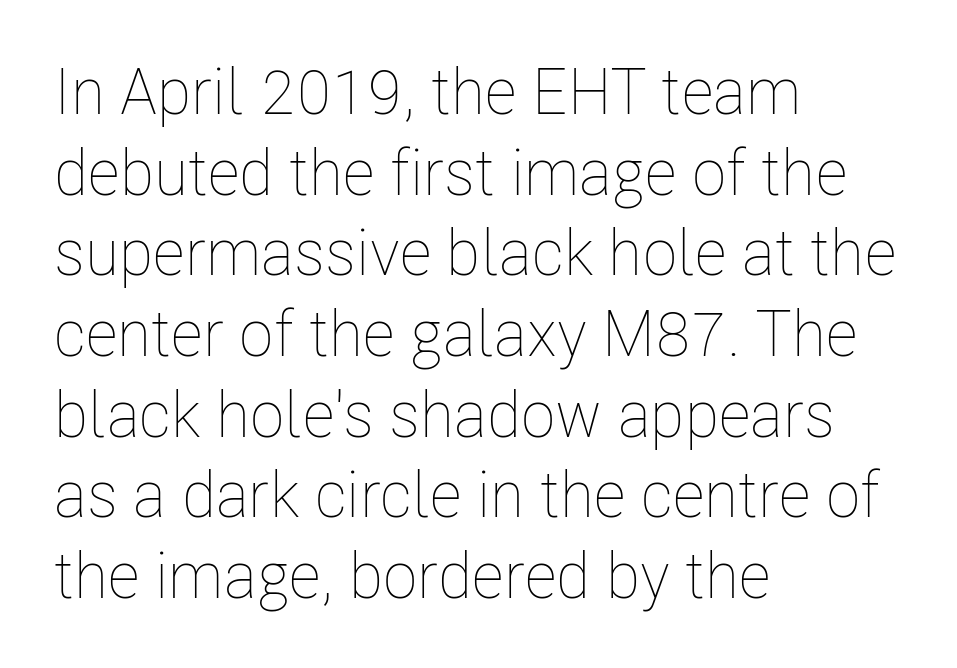
Q: Is the text bold? A: No.
Q: Is the text italic (slanted)? A: No, it is upright.
Q: Is the text underlined? A: No.
Q: How is the paragraph aligned? A: Left-aligned.
Q: Is the spacing between letters normal or unusually wide? A: Normal.
Q: Is the spacing between lines tight, normal or loose? A: Normal.
Q: Width (condensed, normal, or wide)? A: Condensed.
Q: Stroke contrast? A: Low.
Q: x-height? A: Medium.
Q: Monospaced? A: No.
